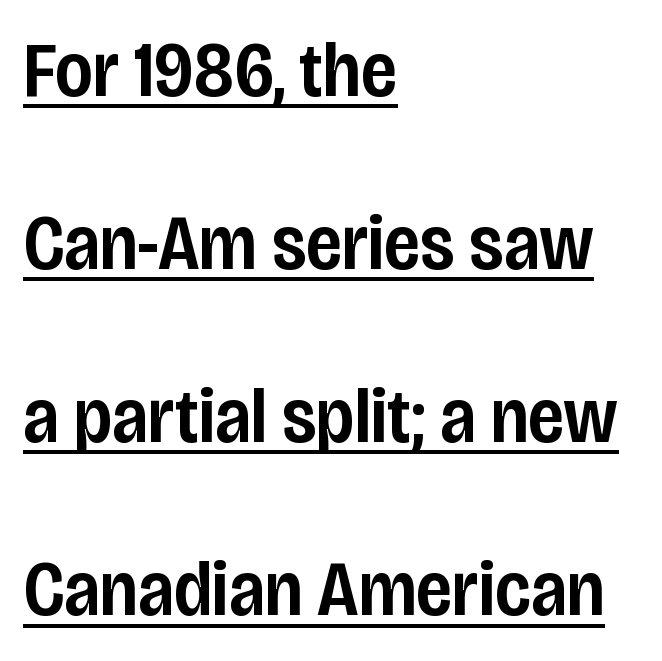
Q: Is the text bold? A: Semi-bold.
Q: Is the text italic (slanted)? A: No, it is upright.
Q: Is the typeface a serif or a sans-serif typeface? A: Sans-serif.
Q: Is the text underlined? A: Yes.
Q: How is the paragraph aligned? A: Left-aligned.
Q: Is the spacing between letters normal or unusually wide? A: Normal.
Q: Is the spacing between lines tight, normal or loose? A: Loose.
Q: Width (condensed, normal, or wide)? A: Condensed.
Q: Stroke contrast? A: Low.
Q: x-height? A: Large.
Q: Monospaced? A: No.
